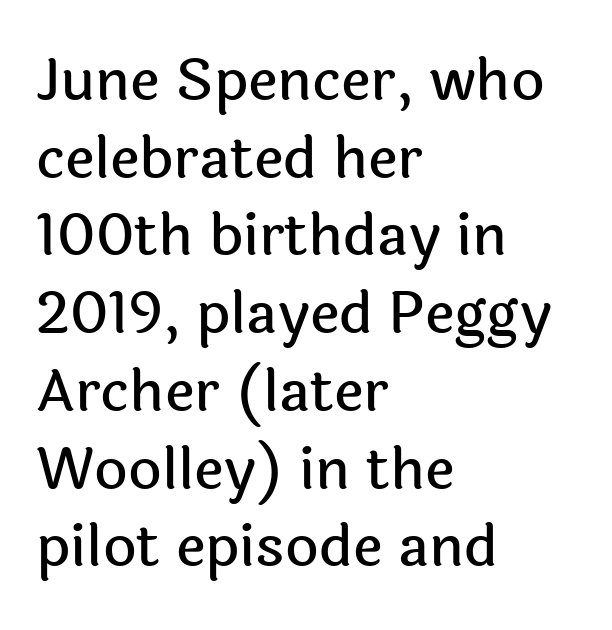
Whoever set this chose a conventional vertical rhythm. The rag falls on the right side of this text block. Only glyphs here, with clear space below each row. Each word holds together tightly as a unit, with standard inter-letter gaps. These lines are rendered in a variable-pitch font.
